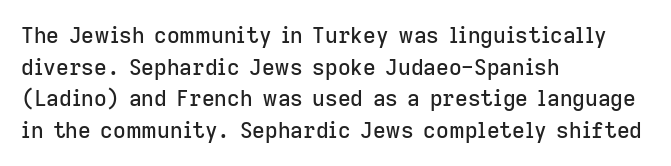
Ordinary non-slanted type is in use. Letter spacing: default. This sample is left-justified, so line endings fall wherever the words run out. Underline: absent. Successive baselines arrive at the customary interval.
